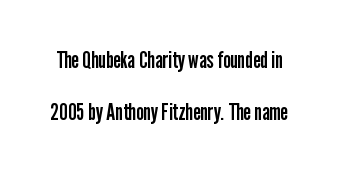
Q: Is the text bold? A: No.
Q: Is the text italic (slanted)? A: No, it is upright.
Q: Is the text underlined? A: No.
Q: Is the spacing between letters normal or unusually wide? A: Normal.
Q: Is the spacing between lines tight, normal or loose? A: Loose.
